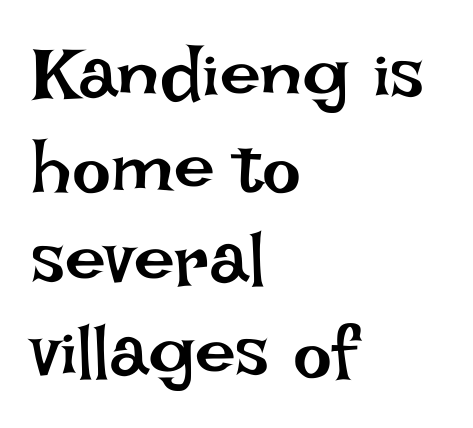
The image shows 73 px regular-weight type, upright; set left-aligned, normal line spacing (1.27x), normal letter spacing, not underlined; low stroke contrast and a large x-height.
